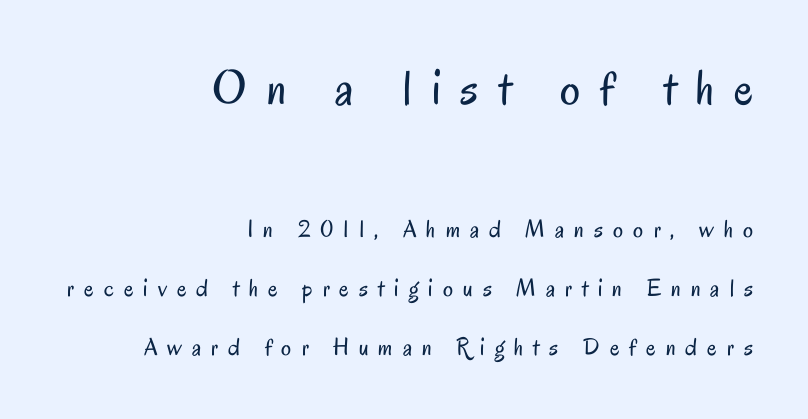
Spacing between characters has been opened up far beyond the box default. Between these two stacked blocks, the higher one wins on size. Line spacing here is loose. Every stem runs plumb, perpendicular to the baseline.
